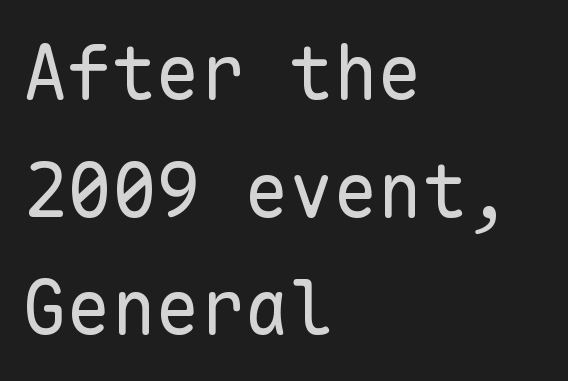
{"serif": "no", "italic": "no", "bold": "no", "weight": "regular", "width": "normal", "stroke_contrast": "low", "x_height": "medium", "monospaced": "yes", "underline": "no", "align": "left", "line_spacing": "normal", "line_spacing_ratio": 1.59, "letter_spacing": "normal", "letter_spacing_em": 0.0, "glyph_px": 74}
